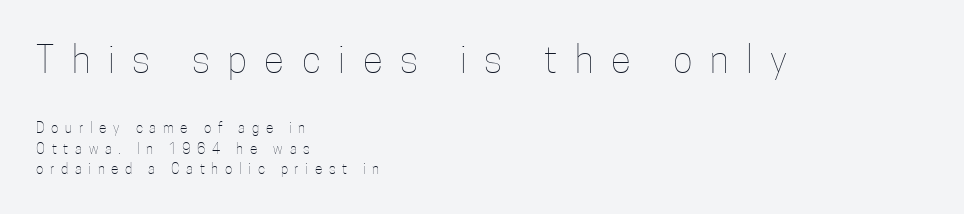
{"italic": "no", "bold": "no", "weight": "thin", "width": "condensed", "stroke_contrast": "low", "x_height": "medium", "monospaced": "no", "underline": "no", "align": "left", "line_spacing": "normal", "line_spacing_ratio": 1.45, "letter_spacing": "wide", "letter_spacing_em": 0.48, "larger_block": "first", "size_ratio": 2.64, "glyph_px": 37}
